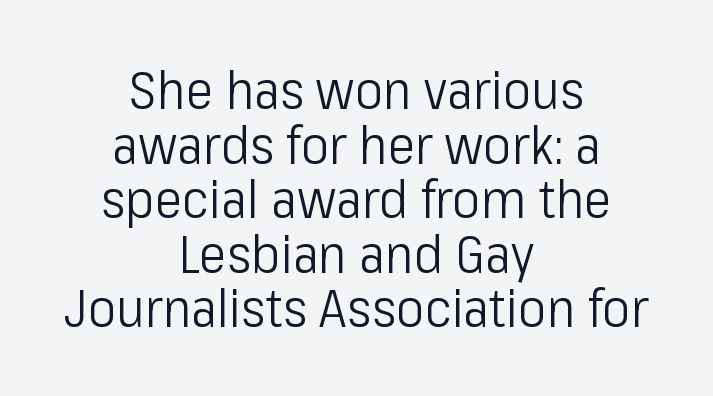
{"serif": "no", "italic": "no", "bold": "no", "weight": "light", "width": "condensed", "stroke_contrast": "low", "x_height": "medium", "monospaced": "no", "underline": "no", "align": "center", "line_spacing": "tight", "line_spacing_ratio": 1.03, "letter_spacing": "normal", "letter_spacing_em": 0.0, "glyph_px": 53}
